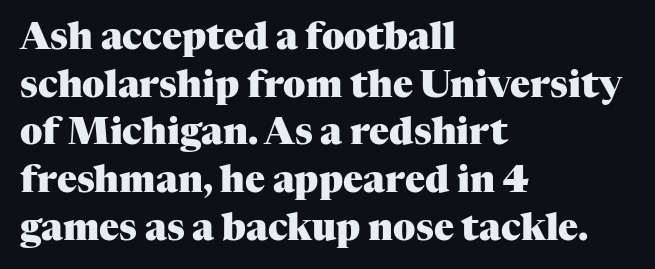
Q: Is the text bold? A: Yes.
Q: Is the text italic (slanted)? A: No, it is upright.
Q: Is the typeface a serif or a sans-serif typeface? A: Serif.
Q: Is the text underlined? A: No.
Q: How is the paragraph aligned? A: Left-aligned.
Q: Is the spacing between letters normal or unusually wide? A: Normal.
Q: Is the spacing between lines tight, normal or loose? A: Normal.
Q: Width (condensed, normal, or wide)? A: Normal.
Q: Stroke contrast? A: Medium.
Q: x-height? A: Medium.
Q: Monospaced? A: No.
